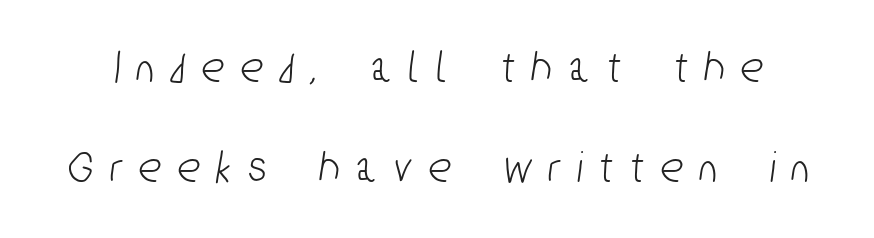
Q: Is the typeface a serif or a sans-serif typeface? A: Sans-serif.
Q: Is the text underlined? A: No.
Q: Is the spacing between letters normal or unusually wide? A: Unusually wide.
Q: Is the spacing between lines tight, normal or loose? A: Loose.
Q: Width (condensed, normal, or wide)? A: Condensed.
Q: Stroke contrast? A: Low.
Q: x-height? A: Medium.
Q: Monospaced? A: No.
